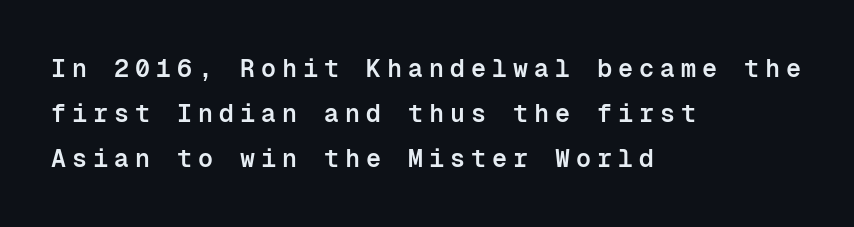
The image shows 25 px text type, upright; set left-aligned, line spacing 1.81x, unusually wide letter spacing (+0.24 em), not underlined.
